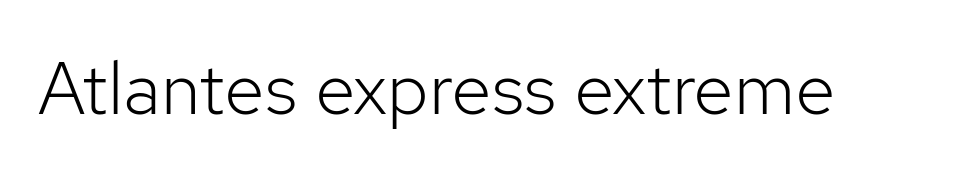
{"serif": "no", "italic": "no", "bold": "no", "weight": "light", "width": "normal", "stroke_contrast": "low", "x_height": "medium", "monospaced": "no", "underline": "no", "letter_spacing": "normal", "letter_spacing_em": 0.0, "glyph_px": 74}
